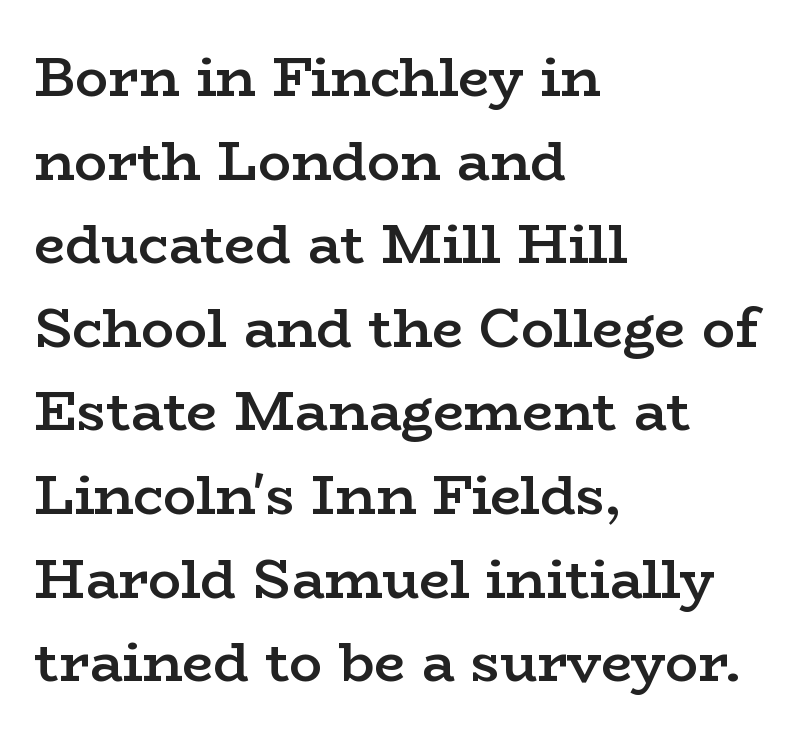
{"serif": "yes", "italic": "no", "bold": "semi", "weight": "semibold", "width": "wide", "stroke_contrast": "low", "x_height": "medium", "monospaced": "no", "underline": "no", "align": "left", "line_spacing": "normal", "line_spacing_ratio": 1.52, "letter_spacing": "normal", "letter_spacing_em": 0.0, "glyph_px": 55}
